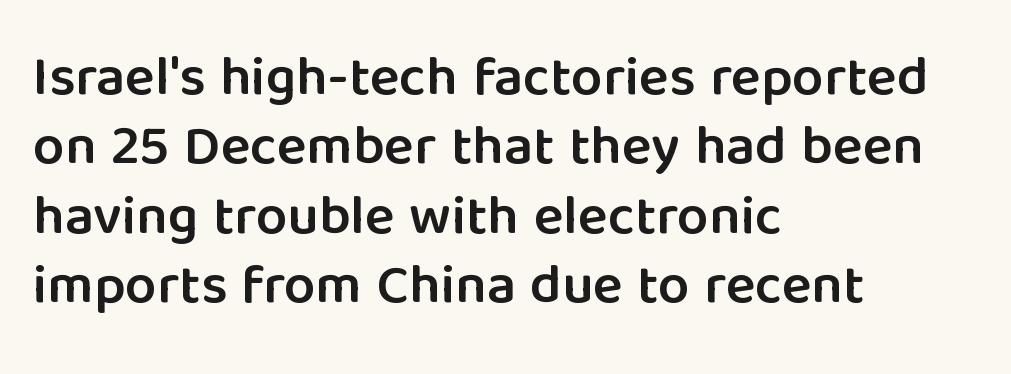
The image shows 56 px semibold sans-serif type, upright; set left-aligned, line spacing 1.24x, normal letter spacing, not underlined; low stroke contrast and a medium x-height.
